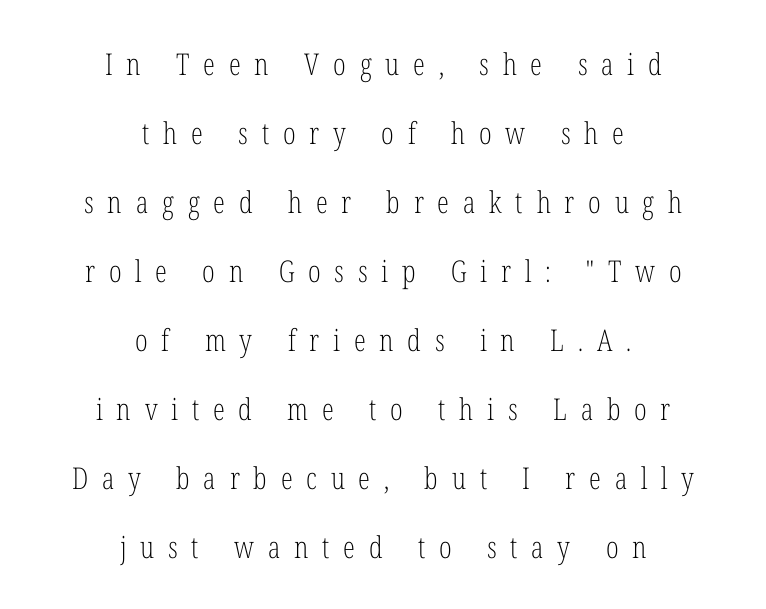
The image shows 30 px light, condensed serif type, upright; set centered, loose line spacing (2.3x), unusually wide letter spacing (+0.46 em), not underlined; low stroke contrast and a medium x-height.
